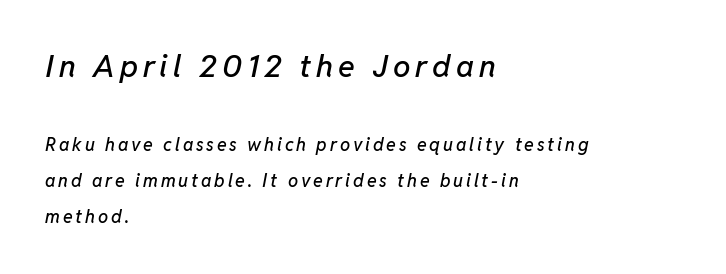
Q: Is the text italic (slanted)? A: Yes, it leans right by about 11 degrees.
Q: Is the text underlined? A: No.
Q: How is the paragraph aligned? A: Left-aligned.
Q: Is the spacing between lines tight, normal or loose? A: Loose.
Q: Which block of text is set in a larger size, the first (top) or the second (bottom)? A: The first (top) one.
Q: Width (condensed, normal, or wide)? A: Normal.
Q: Stroke contrast? A: Low.
Q: x-height? A: Medium.
Q: Monospaced? A: No.
